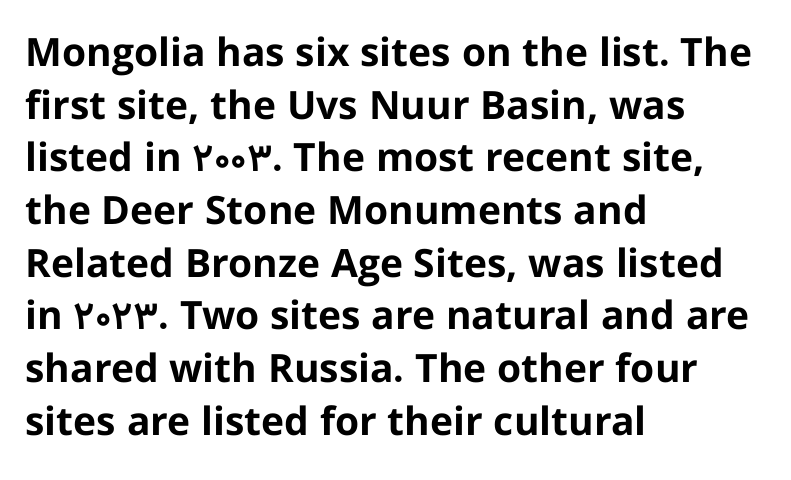
The image shows 39 px bold sans-serif type, upright; set left-aligned, normal line spacing (1.35x), normal letter spacing, not underlined; low stroke contrast and a medium x-height.
